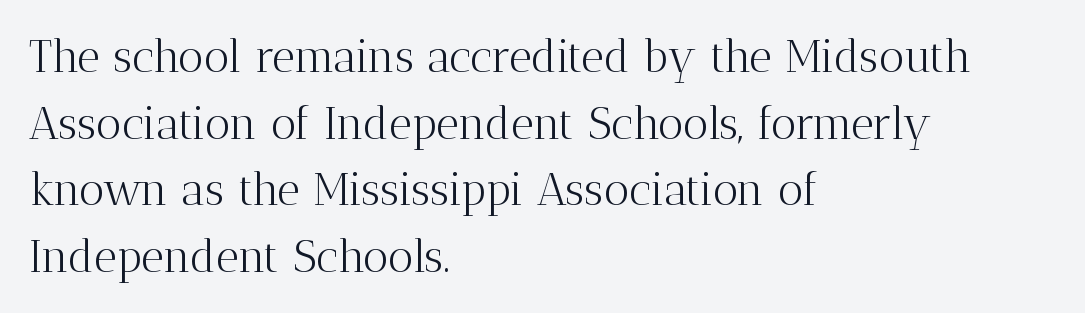
{"serif": "yes", "italic": "no", "bold": "no", "weight": "light", "width": "normal", "stroke_contrast": "medium", "x_height": "medium", "monospaced": "no", "underline": "no", "align": "left", "line_spacing": "normal", "line_spacing_ratio": 1.48, "letter_spacing": "normal", "letter_spacing_em": 0.0, "glyph_px": 45}
